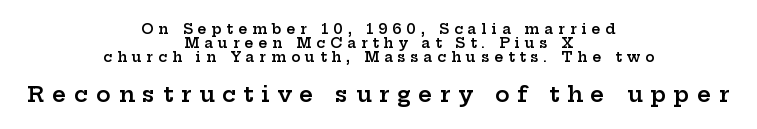
You could barely slide anything between these rows. Short and long lines alike share a common midpoint. The words here are not underlined. Observe the wide spacing: letters keep a clear distance from each other. The passage shown is semibold, sitting just below true bold. The type sits square on the baseline with zero lean.
